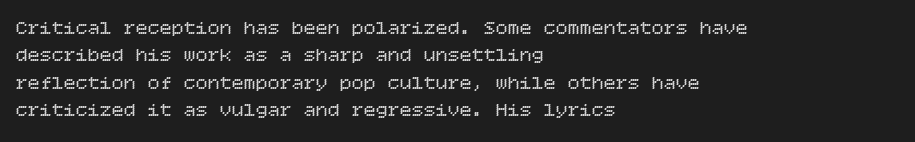
The image shows 20 px text type, upright; set left-aligned, normal line spacing (1.37x), normal letter spacing, not underlined.
